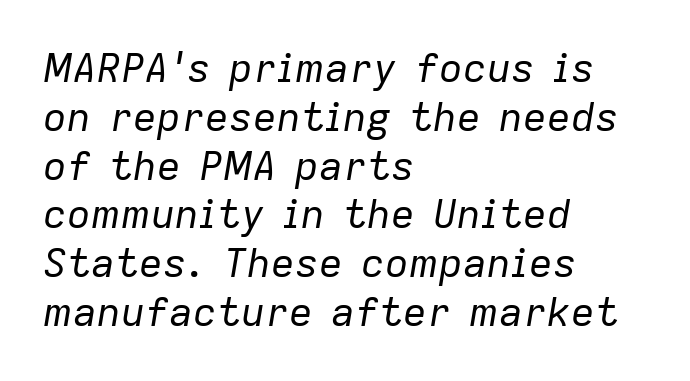
The image shows 40 px regular-weight type, italic (leaning right); set left-aligned, line spacing 1.22x, normal letter spacing, not underlined; low stroke contrast and a medium x-height.
